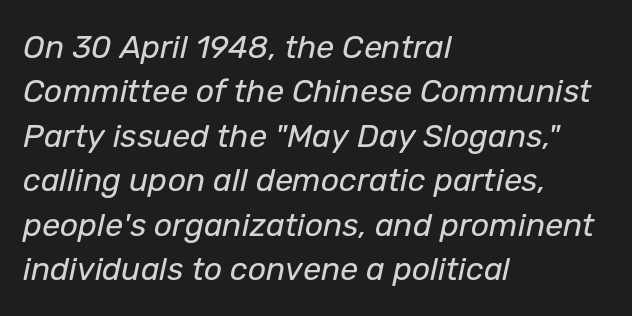
Q: Is the text bold? A: No.
Q: Is the text italic (slanted)? A: Yes, it leans right by about 12 degrees.
Q: Is the text underlined? A: No.
Q: How is the paragraph aligned? A: Left-aligned.
Q: Is the spacing between letters normal or unusually wide? A: Normal.
Q: Is the spacing between lines tight, normal or loose? A: Normal.
Q: Width (condensed, normal, or wide)? A: Normal.
Q: Stroke contrast? A: Low.
Q: x-height? A: Medium.
Q: Monospaced? A: No.
